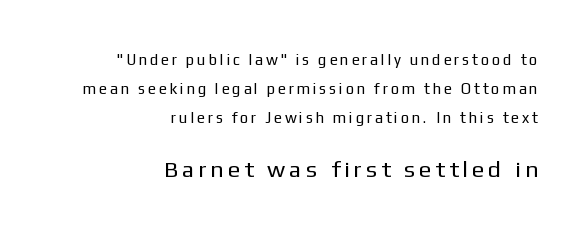
{"italic": "no", "bold": "no", "underline": "no", "align": "right", "line_spacing": "loose", "line_spacing_ratio": 1.93, "larger_block": "second", "size_ratio": 1.53, "glyph_px": 23}
